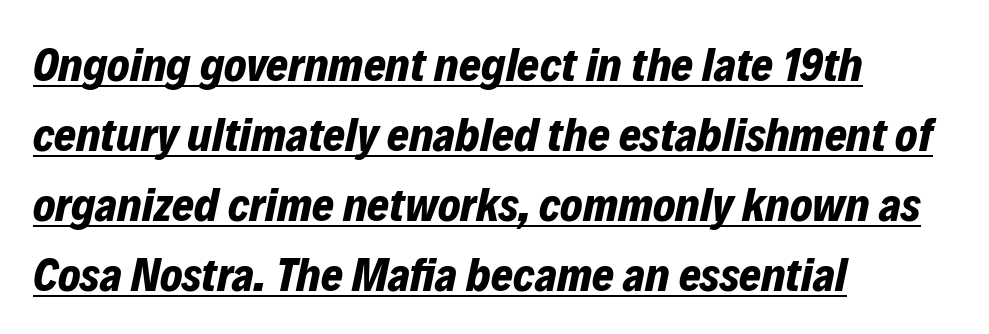
Q: Is the text bold? A: Yes.
Q: Is the text italic (slanted)? A: Yes, it leans right by about 12 degrees.
Q: Is the text underlined? A: Yes.
Q: How is the paragraph aligned? A: Left-aligned.
Q: Is the spacing between letters normal or unusually wide? A: Normal.
Q: Is the spacing between lines tight, normal or loose? A: Normal.
Q: Width (condensed, normal, or wide)? A: Normal.
Q: Stroke contrast? A: Low.
Q: x-height? A: Medium.
Q: Monospaced? A: No.
